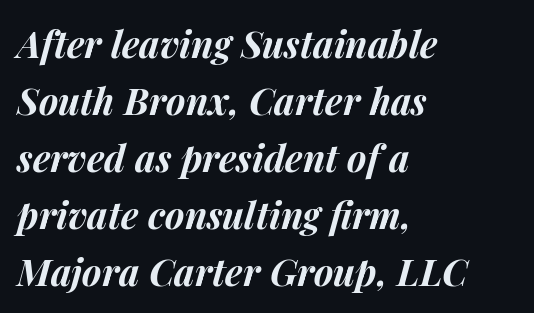
Q: Is the text bold? A: Yes.
Q: Is the text italic (slanted)? A: Yes, it leans right by about 14 degrees.
Q: Is the text underlined? A: No.
Q: How is the paragraph aligned? A: Left-aligned.
Q: Is the spacing between letters normal or unusually wide? A: Normal.
Q: Is the spacing between lines tight, normal or loose? A: Normal.
Q: Width (condensed, normal, or wide)? A: Normal.
Q: Stroke contrast? A: Medium.
Q: x-height? A: Medium.
Q: Monospaced? A: No.
